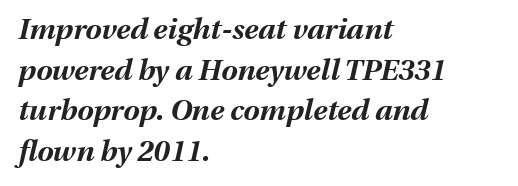
In terms of letterspacing, this is plain default setting. The line-height multiplier appears to be the usual default. The characters look thick and weighty, a clear bold. Which margin do the lines hug? The left one — the right edge is uneven.
